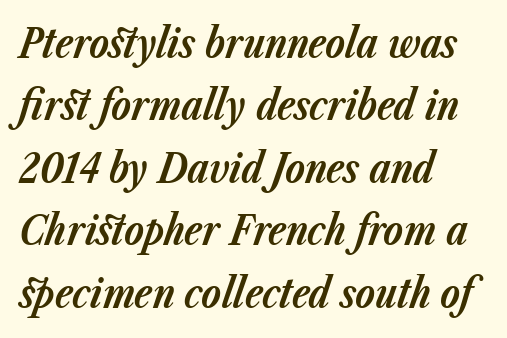
Q: Is the text bold? A: Yes.
Q: Is the text italic (slanted)? A: Yes, it leans right by about 23 degrees.
Q: Is the text underlined? A: No.
Q: How is the paragraph aligned? A: Left-aligned.
Q: Is the spacing between letters normal or unusually wide? A: Normal.
Q: Is the spacing between lines tight, normal or loose? A: Normal.
Q: Width (condensed, normal, or wide)? A: Normal.
Q: Stroke contrast? A: Low.
Q: x-height? A: Medium.
Q: Monospaced? A: No.
